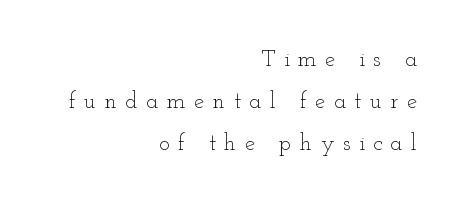
{"italic": "no", "bold": "no", "underline": "no", "align": "right", "line_spacing_ratio": 1.82, "letter_spacing": "wide", "letter_spacing_em": 0.37, "glyph_px": 23}
